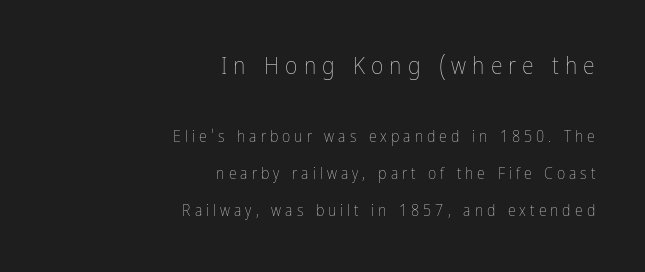
The image shows 24 px text type, upright; set right-aligned, loose line spacing (2.31x), unusually wide letter spacing (+0.25 em), not underlined; the first (top) block is 1.5x larger.
